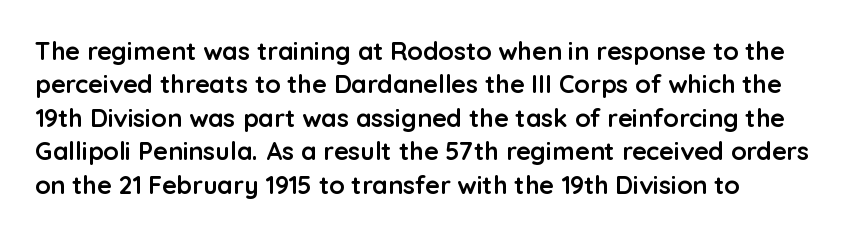
Q: Is the text bold? A: Yes.
Q: Is the text italic (slanted)? A: No, it is upright.
Q: Is the text underlined? A: No.
Q: How is the paragraph aligned? A: Left-aligned.
Q: Is the spacing between letters normal or unusually wide? A: Normal.
Q: Is the spacing between lines tight, normal or loose? A: Normal.
